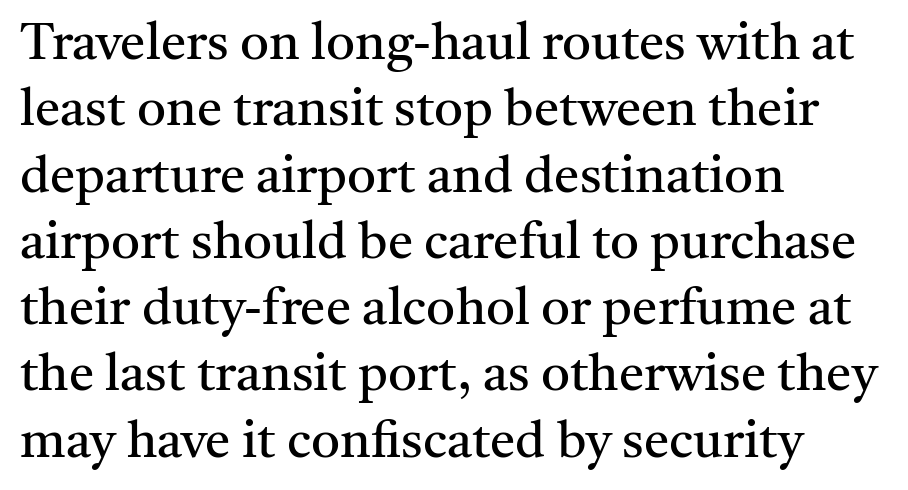
Q: Is the text bold? A: No.
Q: Is the text italic (slanted)? A: No, it is upright.
Q: Is the typeface a serif or a sans-serif typeface? A: Serif.
Q: Is the text underlined? A: No.
Q: How is the paragraph aligned? A: Left-aligned.
Q: Is the spacing between letters normal or unusually wide? A: Normal.
Q: Is the spacing between lines tight, normal or loose? A: Normal.
Q: Width (condensed, normal, or wide)? A: Normal.
Q: Stroke contrast? A: Medium.
Q: x-height? A: Medium.
Q: Monospaced? A: No.
